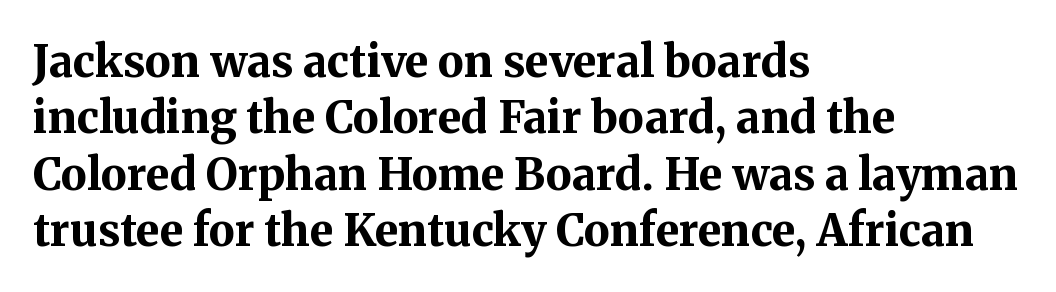
The image shows 44 px bold serif type, upright; set left-aligned, normal line spacing (1.28x), normal letter spacing, not underlined; medium stroke contrast and a medium x-height.
